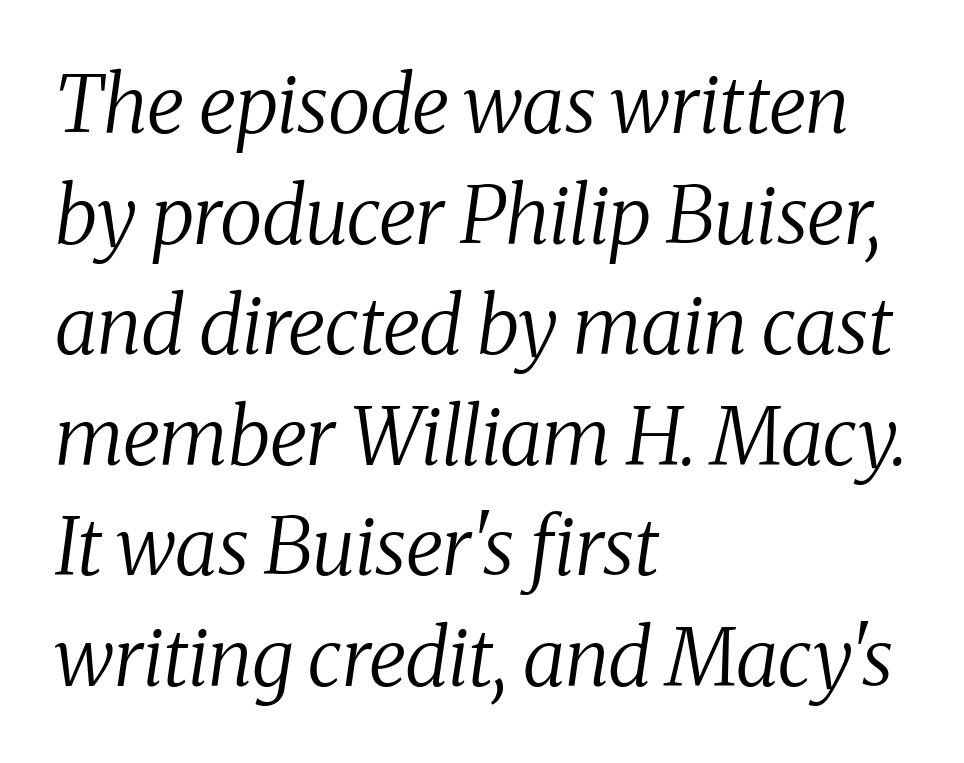
This sample is left-justified, so line endings fall wherever the words run out. Is the stroke heavy? The answer is a plain regular-or-lighter. This is oblique type, the kind used for emphasis or titles. A serif font was chosen for this passage. Each word holds together tightly as a unit, with standard inter-letter gaps.
